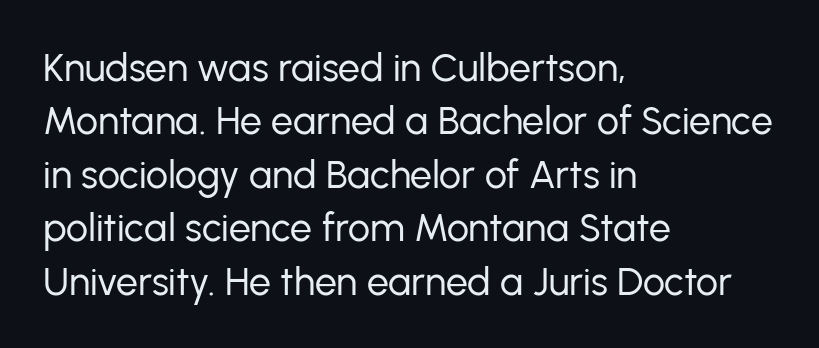
Q: Is the text bold? A: No.
Q: Is the text italic (slanted)? A: No, it is upright.
Q: Is the typeface a serif or a sans-serif typeface? A: Sans-serif.
Q: Is the text underlined? A: No.
Q: How is the paragraph aligned? A: Left-aligned.
Q: Is the spacing between letters normal or unusually wide? A: Normal.
Q: Is the spacing between lines tight, normal or loose? A: Normal.
Q: Width (condensed, normal, or wide)? A: Normal.
Q: Stroke contrast? A: Low.
Q: x-height? A: Medium.
Q: Monospaced? A: No.
